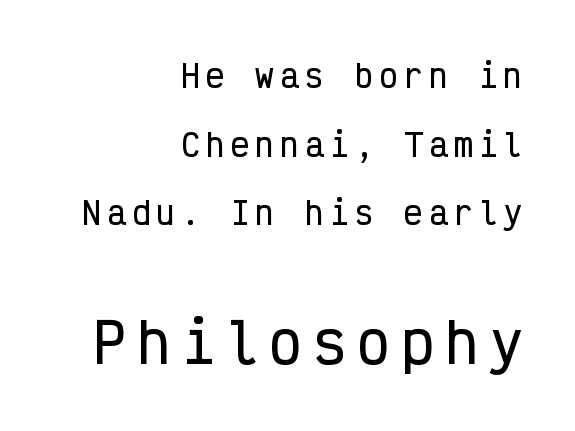
Q: Is the text italic (slanted)? A: No, it is upright.
Q: Is the typeface a serif or a sans-serif typeface? A: Sans-serif.
Q: Is the text underlined? A: No.
Q: How is the paragraph aligned? A: Right-aligned.
Q: Is the spacing between letters normal or unusually wide? A: Unusually wide.
Q: Is the spacing between lines tight, normal or loose? A: Loose.
Q: Which block of text is set in a larger size, the first (top) or the second (bottom)? A: The second (bottom) one.
Q: Width (condensed, normal, or wide)? A: Condensed.
Q: Stroke contrast? A: Low.
Q: x-height? A: Medium.
Q: Monospaced? A: Yes.
